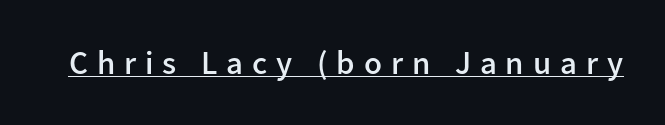
Q: Is the text bold? A: Semi-bold.
Q: Is the text italic (slanted)? A: No, it is upright.
Q: Is the typeface a serif or a sans-serif typeface? A: Sans-serif.
Q: Is the text underlined? A: Yes.
Q: Is the spacing between letters normal or unusually wide? A: Unusually wide.
Q: Width (condensed, normal, or wide)? A: Normal.
Q: Stroke contrast? A: Low.
Q: x-height? A: Medium.
Q: Monospaced? A: No.
